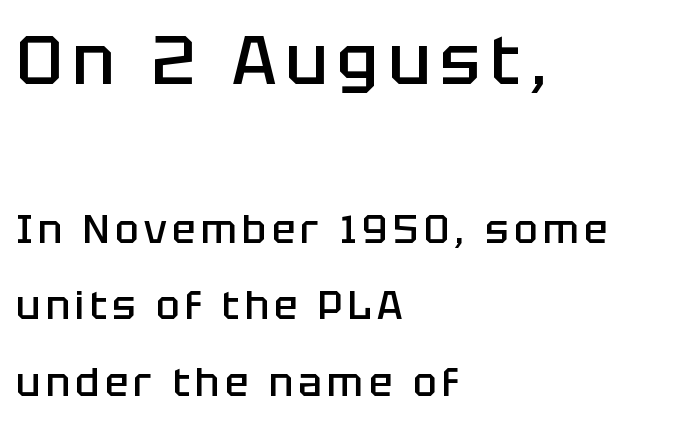
The image shows 68 px semibold sans-serif type, upright; set left-aligned, loose line spacing (1.96x), not underlined; the first (top) block is 1.74x larger; low stroke contrast and a large x-height.
